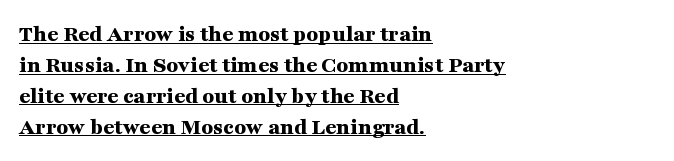
The image shows 24 px bold type, upright; set left-aligned, normal line spacing (1.29x), normal letter spacing, underlined.
